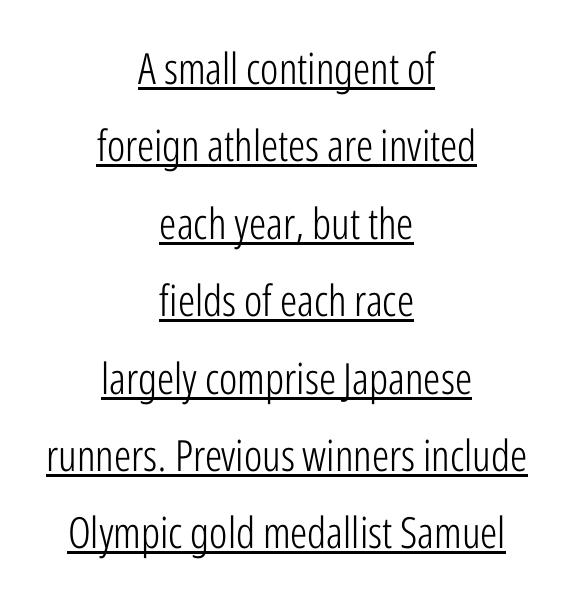
The passage shown is underscored from start to finish. Think standard paragraph weight, or any step lighter than that. I'd call this a sans setting — the letters go barefoot. Ascenders rise straight up at ninety degrees. Each letter keeps its own natural width here, so spacing adapts to shape. The passage is arranged like a title page — every line centered.
